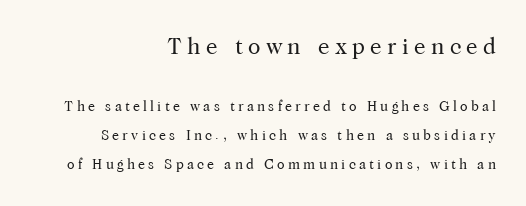
The image shows 23 px text type, upright; set right-aligned, loose line spacing (2.07x), unusually wide letter spacing (+0.23 em), not underlined; the first (top) block is 1.64x larger.
